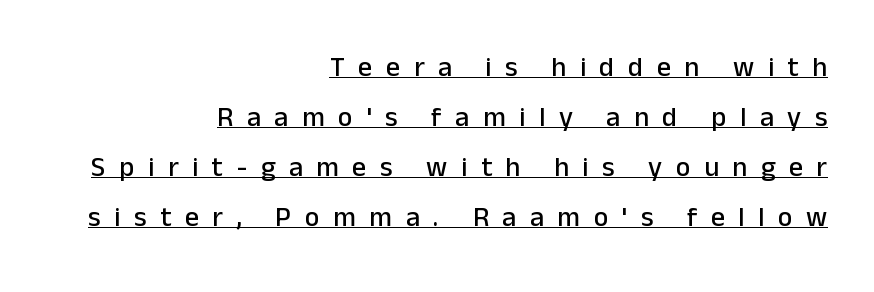
The image shows 28 px sans-serif type, upright; set right-aligned, line spacing 1.78x, unusually wide letter spacing (+0.48 em), underlined; low stroke contrast and a medium x-height.
